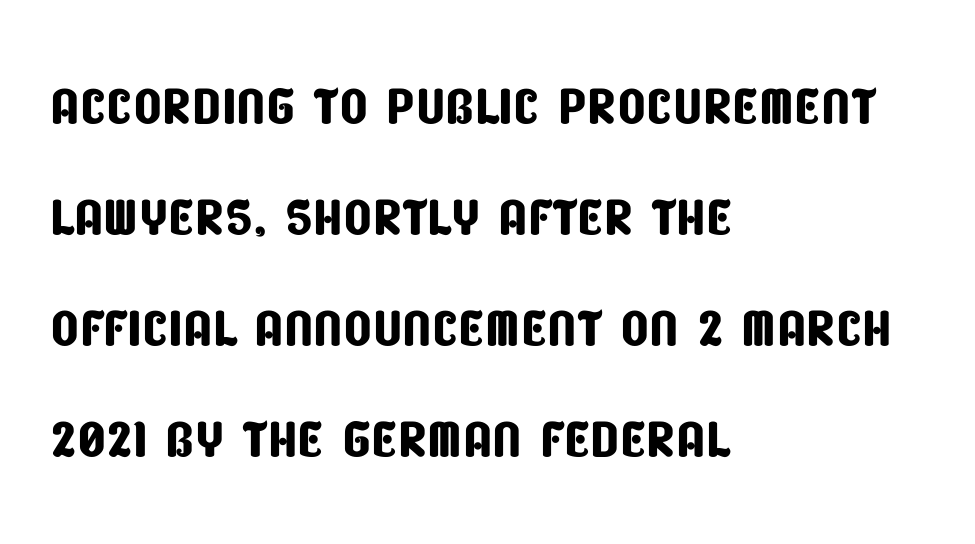
Q: Is the typeface a serif or a sans-serif typeface? A: Sans-serif.
Q: Is the text underlined? A: No.
Q: How is the paragraph aligned? A: Left-aligned.
Q: Is the spacing between letters normal or unusually wide? A: Normal.
Q: Is the spacing between lines tight, normal or loose? A: Normal.
Q: Width (condensed, normal, or wide)? A: Condensed.
Q: Stroke contrast? A: Low.
Q: x-height? A: Large.
Q: Monospaced? A: No.
